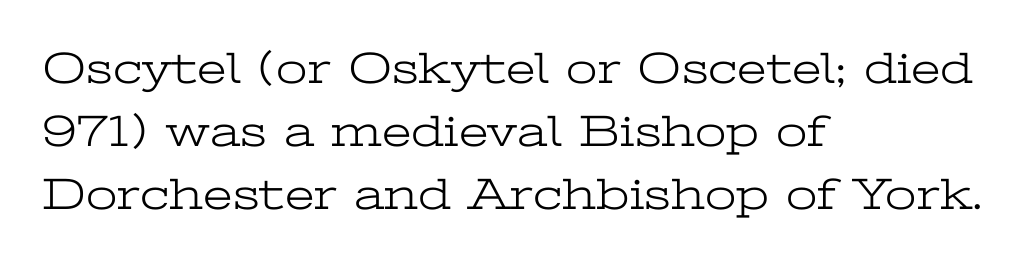
The image shows 45 px light, wide serif type, upright; set left-aligned, normal line spacing (1.4x), normal letter spacing, not underlined; low stroke contrast and a medium x-height.
